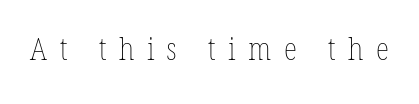
The image shows 31 px thin, condensed type, upright; set unusually wide letter spacing (+0.4 em), not underlined; low stroke contrast and a medium x-height.
